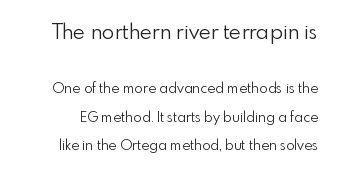
{"italic": "no", "bold": "no", "underline": "no", "line_spacing": "loose", "line_spacing_ratio": 2.05, "letter_spacing": "normal", "letter_spacing_em": 0.0, "larger_block": "first", "size_ratio": 1.5, "glyph_px": 21}
